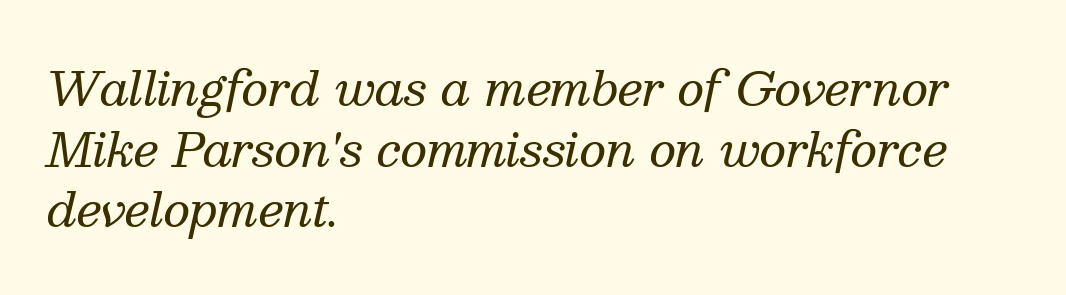
{"serif": "yes", "italic": "yes", "lean": "right", "slant_degrees": 13, "bold": "no", "weight": "regular", "width": "normal", "stroke_contrast": "medium", "x_height": "medium", "monospaced": "no", "underline": "no", "align": "left", "line_spacing": "normal", "line_spacing_ratio": 1.29, "letter_spacing": "normal", "letter_spacing_em": 0.0, "glyph_px": 47}
